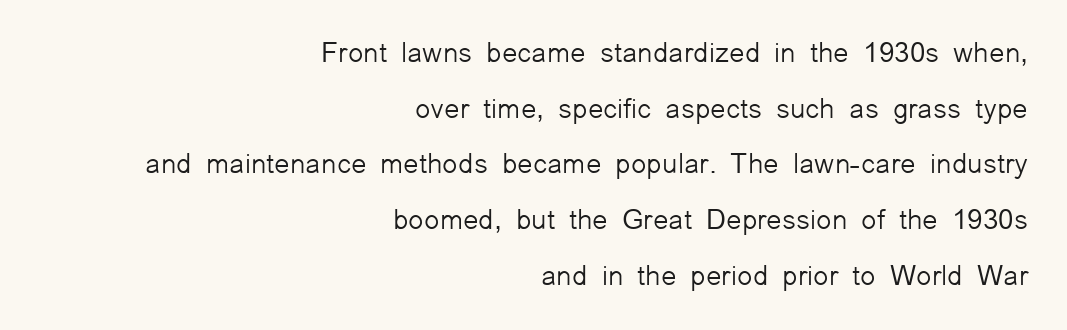
The image shows 28 px light sans-serif type, upright; set right-aligned, loose line spacing (1.99x), normal letter spacing, not underlined; low stroke contrast and a medium x-height.
